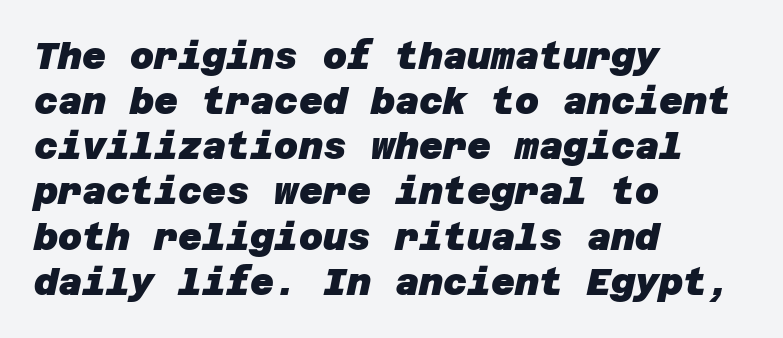
The designer went with a sans here, leaving each stem footless. The glyphs are unaccompanied by any horizontal stroke below them. Line beginnings align vertically; line endings do not. Chunky letters — that's bold for sure. The line texture is even and compact thanks to regular tracking.
